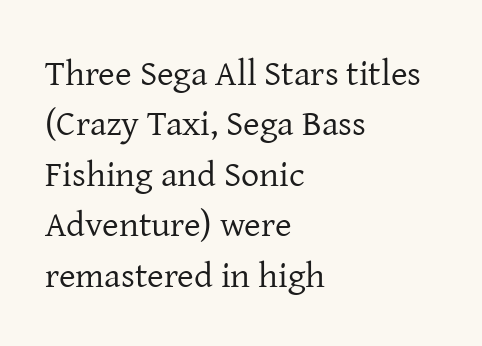
Q: Is the text bold? A: No.
Q: Is the text italic (slanted)? A: No, it is upright.
Q: Is the typeface a serif or a sans-serif typeface? A: Serif.
Q: Is the text underlined? A: No.
Q: How is the paragraph aligned? A: Left-aligned.
Q: Is the spacing between letters normal or unusually wide? A: Normal.
Q: Is the spacing between lines tight, normal or loose? A: Normal.
Q: Width (condensed, normal, or wide)? A: Normal.
Q: Stroke contrast? A: Low.
Q: x-height? A: Medium.
Q: Monospaced? A: No.
